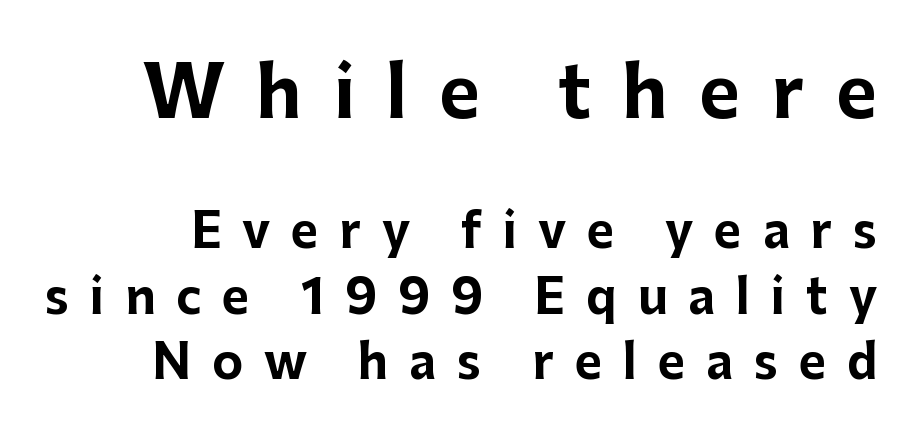
Block one is the big one; block two sits smaller underneath. Inter-character spacing is expanded well beyond the font's built-in metrics. A roman cut, with each character standing at attention. Note: no serifs on the glyphs.
